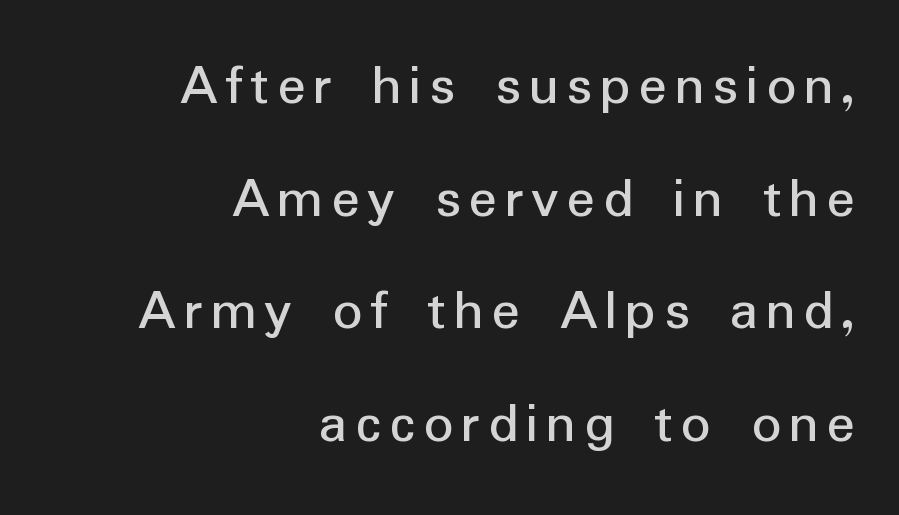
The image shows 59 px sans-serif type, upright; set right-aligned, loose line spacing (1.91x), not underlined; low stroke contrast and a medium x-height.
